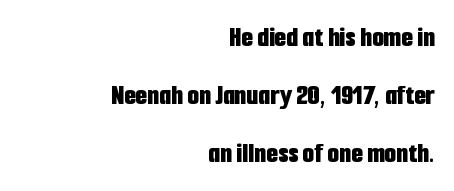
No feet cap the strokes, marking this as sans-serif type. Think of a printed novel: that variable character pitch is what you see here. The lines are spread far apart with generous leading. Is the block centered? No — it sits flush against the right margin. Letters rest on an invisible, unmarked baseline.
